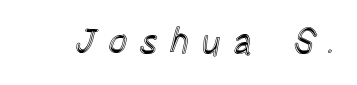
{"width": "condensed", "x_height": "large", "monospaced": "no", "underline": "no", "letter_spacing": "wide", "letter_spacing_em": 0.32, "glyph_px": 36}
